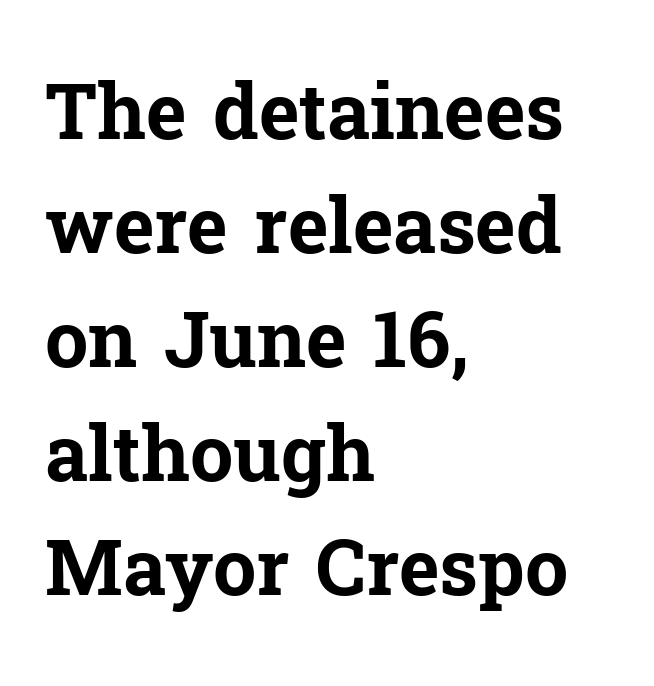
The gap between lines stays unmarked. Is there any slant? The stems are plumb. A typesetter would call this zero additional tracking. Is there much room between lines? A standard amount, neither cramped nor airy. In terms of letterform style, serifs are clearly present.
